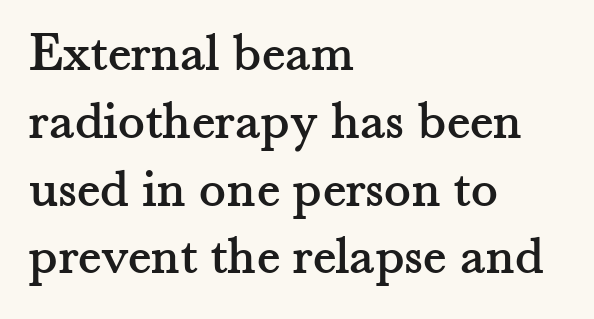
The image shows 56 px serif type, upright; set left-aligned, line spacing 1.21x, normal letter spacing, not underlined; medium stroke contrast and a small x-height.
